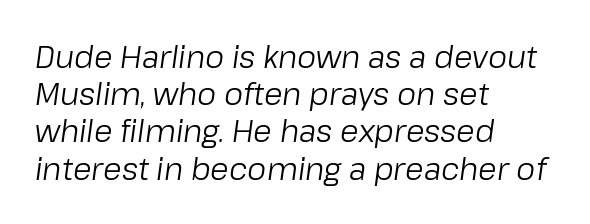
{"italic": "yes", "lean": "right", "slant_degrees": 8, "bold": "no", "weight": "regular", "width": "normal", "stroke_contrast": "low", "x_height": "medium", "monospaced": "no", "underline": "no", "align": "left", "line_spacing_ratio": 1.24, "letter_spacing": "normal", "letter_spacing_em": 0.0, "glyph_px": 30}
